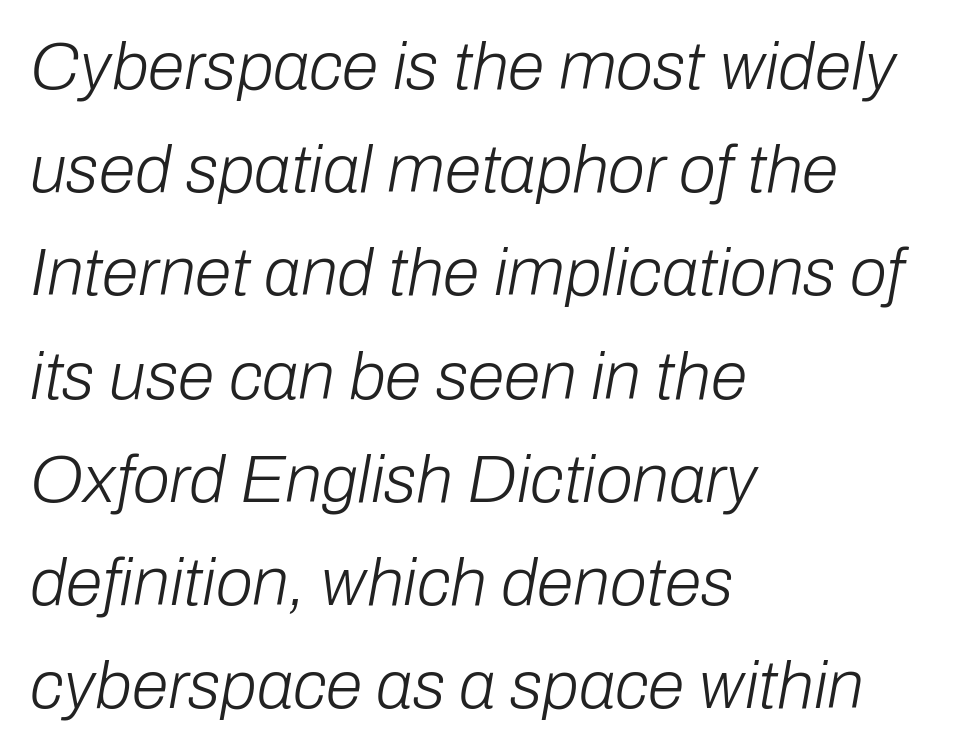
The image shows 67 px light type, italic (leaning right); set left-aligned, normal line spacing (1.54x), normal letter spacing, not underlined; low stroke contrast and a medium x-height.
